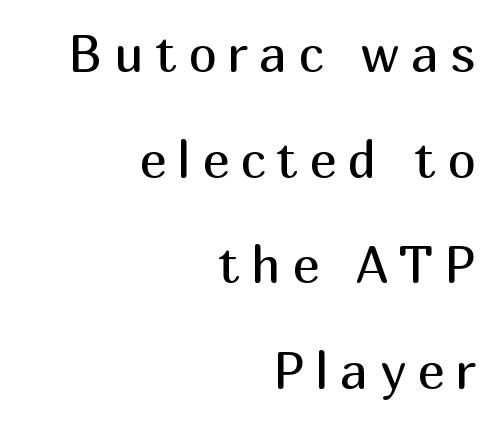
{"serif": "no", "italic": "no", "bold": "no", "weight": "regular", "width": "normal", "stroke_contrast": "medium", "x_height": "medium", "monospaced": "no", "underline": "no", "align": "right", "line_spacing": "loose", "line_spacing_ratio": 2.07, "letter_spacing": "wide", "letter_spacing_em": 0.22, "glyph_px": 51}
